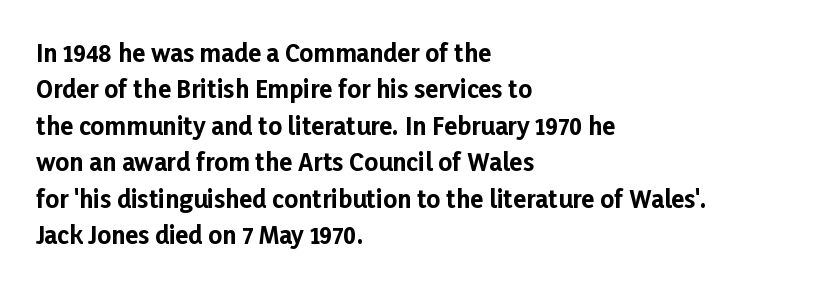
{"italic": "no", "bold": "yes", "underline": "no", "align": "left", "line_spacing": "normal", "line_spacing_ratio": 1.52, "letter_spacing": "normal", "letter_spacing_em": 0.0, "glyph_px": 24}
